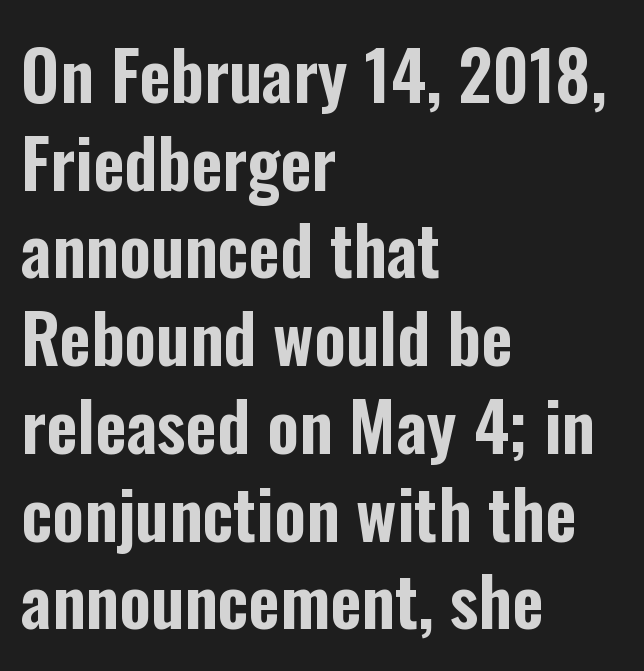
Q: Is the text italic (slanted)? A: No, it is upright.
Q: Is the typeface a serif or a sans-serif typeface? A: Sans-serif.
Q: Is the text underlined? A: No.
Q: How is the paragraph aligned? A: Left-aligned.
Q: Is the spacing between letters normal or unusually wide? A: Normal.
Q: Is the spacing between lines tight, normal or loose? A: Normal.
Q: Width (condensed, normal, or wide)? A: Condensed.
Q: Stroke contrast? A: Low.
Q: x-height? A: Medium.
Q: Monospaced? A: No.
